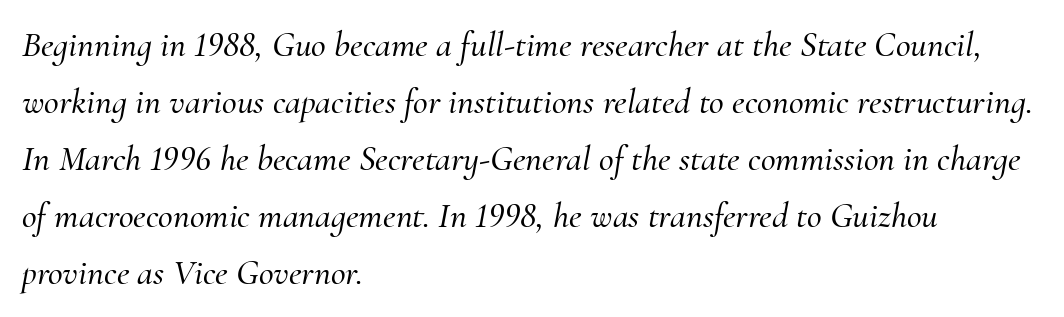
The specimen omits any rule beneath the text block's lines. The lines in this sample share a left origin and differ only in where they stop. Spacing verdict: proportional, widths tailored to each character. Notice how descenders clear the ascenders below comfortably — that's standard leading.
